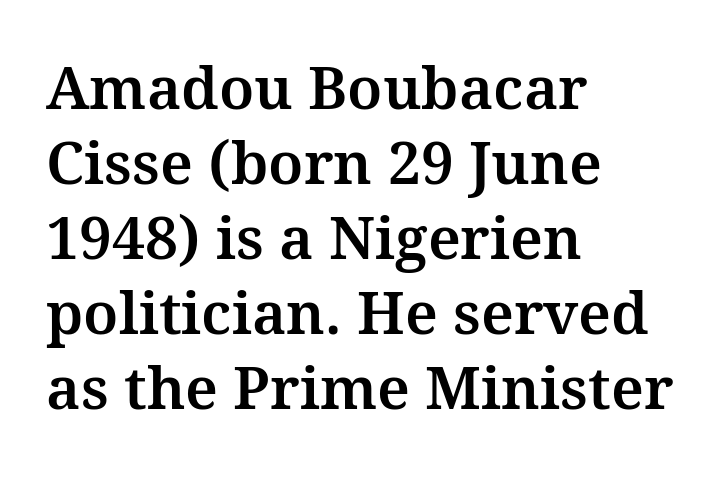
{"serif": "yes", "italic": "no", "width": "normal", "stroke_contrast": "medium", "x_height": "medium", "monospaced": "no", "underline": "no", "align": "left", "line_spacing": "normal", "line_spacing_ratio": 1.27, "letter_spacing": "normal", "letter_spacing_em": 0.0, "glyph_px": 59}
